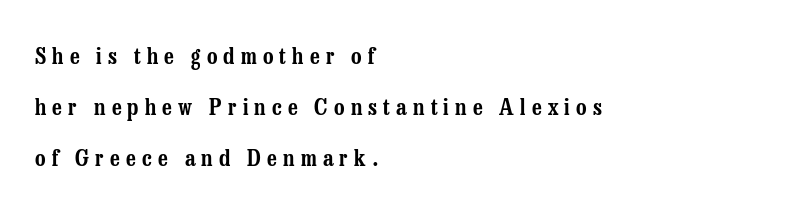
Q: Is the text italic (slanted)? A: No, it is upright.
Q: Is the text underlined? A: No.
Q: How is the paragraph aligned? A: Left-aligned.
Q: Is the spacing between letters normal or unusually wide? A: Unusually wide.
Q: Is the spacing between lines tight, normal or loose? A: Loose.
